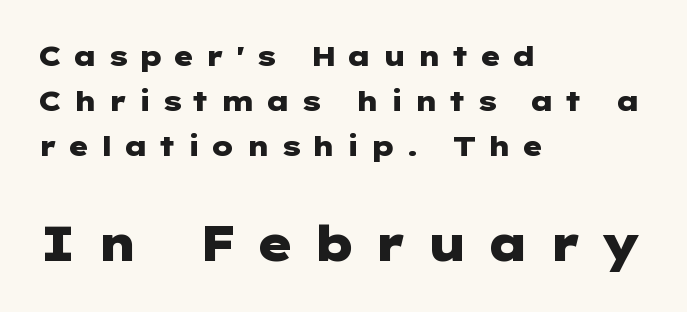
Teacher's note: observe the even left margin — that is flush-left alignment. You'd pick this weight for a headline — it's a proper bold. The typography opts for an upright posture over an oblique one. Does the bottom block carry the larger type? Yes, it does.
